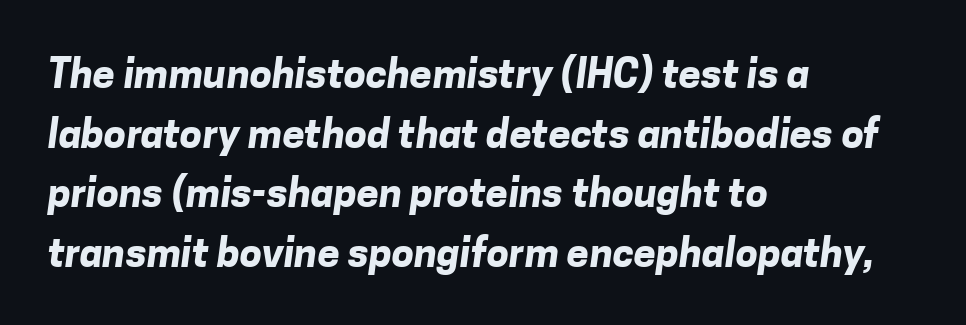
Is the letter spacing exaggerated? No — it looks like the ordinary default. You could not count columns in this text — the font is proportionally spaced. These words are printed bold, with thick strokes throughout. The strip under each line holds only bare page.
